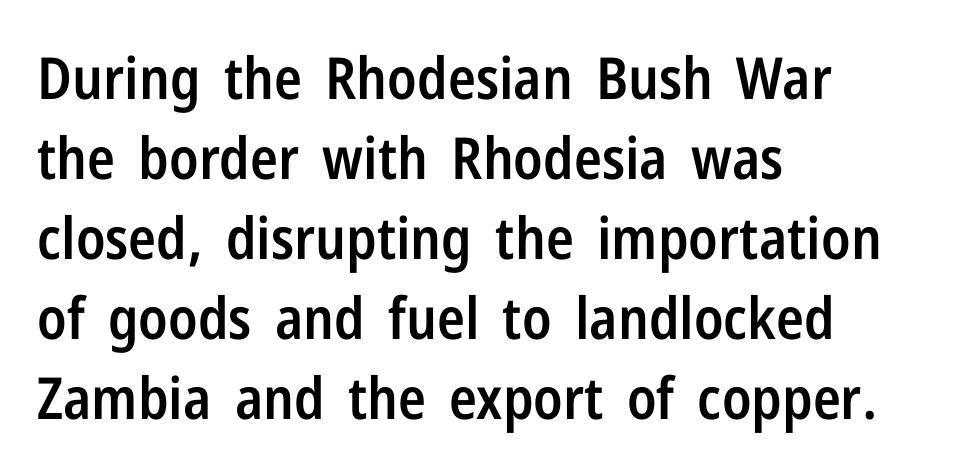
{"serif": "no", "italic": "no", "bold": "semi", "weight": "semibold", "width": "condensed", "stroke_contrast": "low", "x_height": "medium", "monospaced": "no", "underline": "no", "align": "left", "line_spacing": "normal", "line_spacing_ratio": 1.38, "letter_spacing": "normal", "letter_spacing_em": 0.0, "glyph_px": 58}
